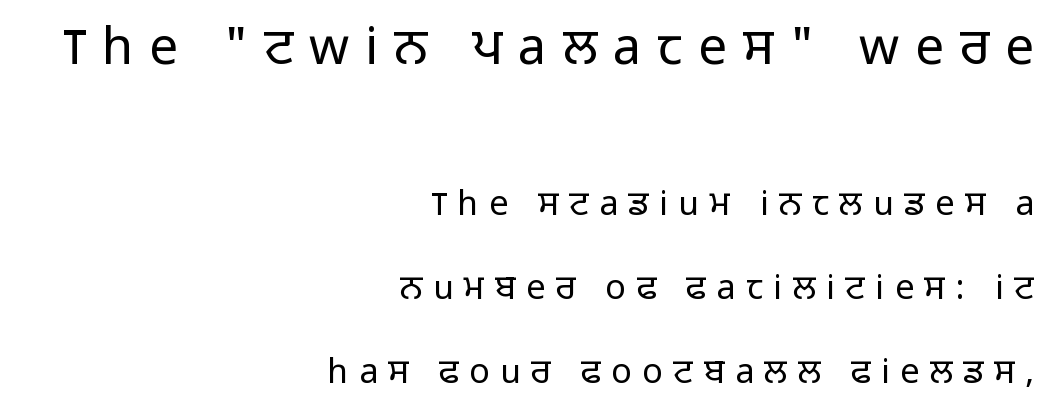
{"serif": "no", "italic": "no", "bold": "no", "weight": "light", "width": "normal", "stroke_contrast": "low", "x_height": "medium", "monospaced": "no", "underline": "no", "align": "right", "line_spacing": "loose", "line_spacing_ratio": 2.46, "letter_spacing": "wide", "letter_spacing_em": 0.31, "larger_block": "first", "size_ratio": 1.5, "glyph_px": 51}
